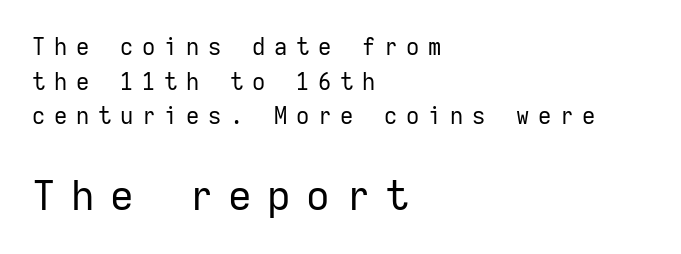
The type sits square on the baseline with zero lean. Vertically, the passage feels balanced, rows spaced as you'd expect. Lines of text with bare space underneath. This sample uses expanded letter spacing, leaving extra air between glyphs. Do the characters align in a grid? Yes, the font is monospaced. The composition opens small and finishes big.
